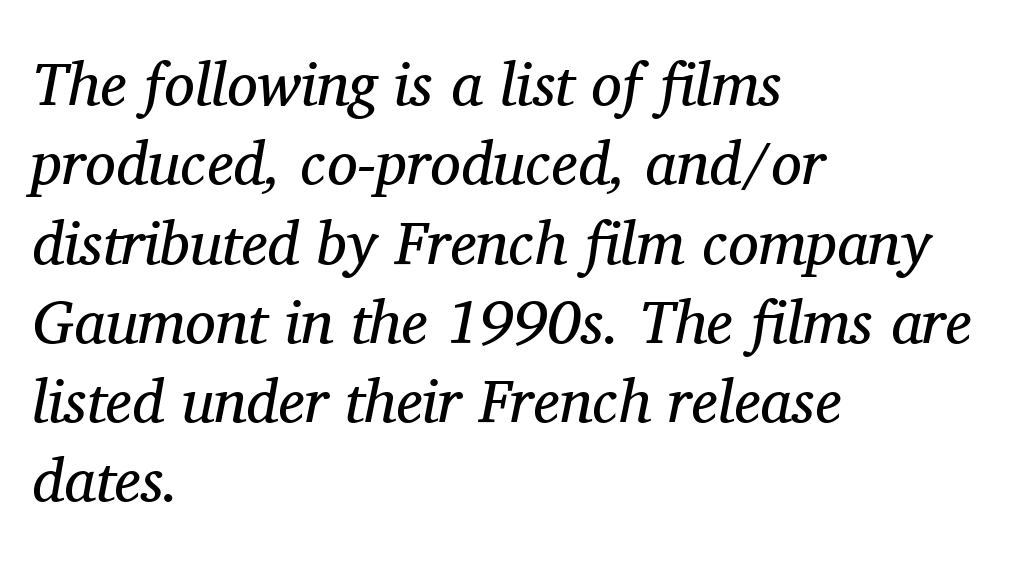
{"serif": "yes", "italic": "yes", "lean": "right", "slant_degrees": 11, "bold": "no", "weight": "regular", "width": "normal", "stroke_contrast": "medium", "x_height": "medium", "monospaced": "no", "underline": "no", "align": "left", "line_spacing": "normal", "line_spacing_ratio": 1.3, "letter_spacing": "normal", "letter_spacing_em": 0.0, "glyph_px": 61}
